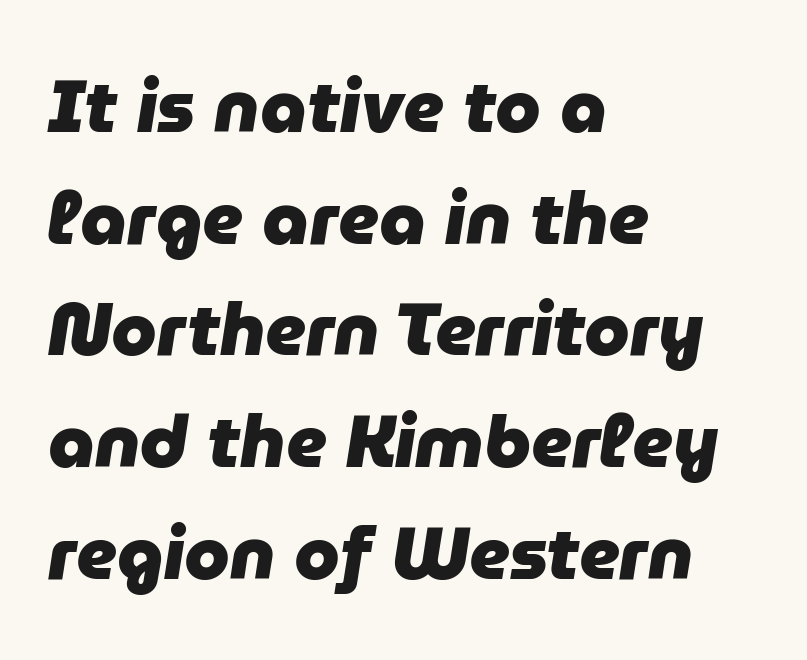
{"italic": "yes", "lean": "right", "slant_degrees": 9, "bold": "yes", "weight": "heavy", "width": "normal", "stroke_contrast": "low", "x_height": "medium", "monospaced": "no", "underline": "no", "align": "left", "line_spacing": "normal", "line_spacing_ratio": 1.53, "letter_spacing": "normal", "letter_spacing_em": 0.0, "glyph_px": 73}
